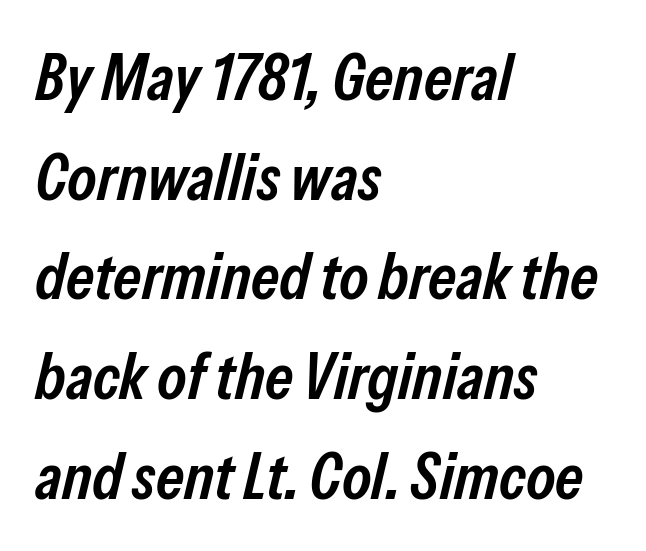
The image shows 66 px semibold, condensed type, italic (leaning right); set left-aligned, normal line spacing (1.51x), normal letter spacing, not underlined; low stroke contrast and a medium x-height.
